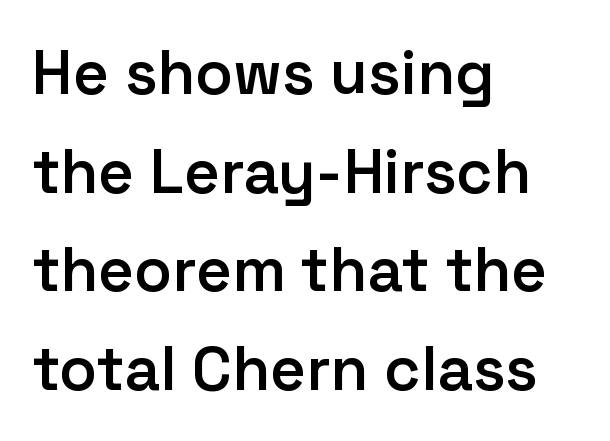
The image shows 62 px semibold sans-serif type, upright; set left-aligned, normal line spacing (1.59x), normal letter spacing, not underlined; low stroke contrast and a medium x-height.
